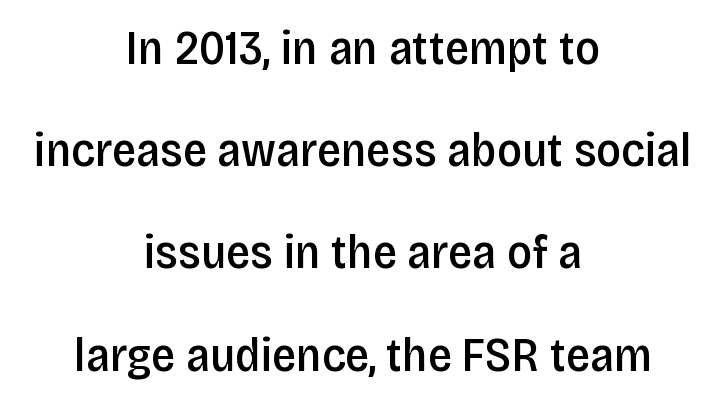
{"serif": "no", "italic": "no", "bold": "semi", "weight": "semibold", "width": "condensed", "stroke_contrast": "low", "x_height": "large", "monospaced": "no", "underline": "no", "align": "center", "line_spacing": "loose", "line_spacing_ratio": 2.13, "letter_spacing": "normal", "letter_spacing_em": 0.0, "glyph_px": 48}
